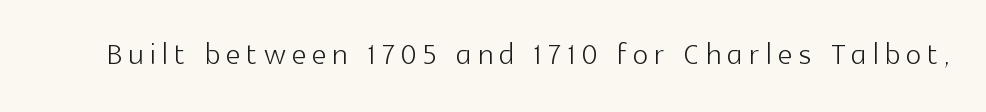
Q: Is the text bold? A: No.
Q: Is the text italic (slanted)? A: No, it is upright.
Q: Is the typeface a serif or a sans-serif typeface? A: Sans-serif.
Q: Is the text underlined? A: No.
Q: Width (condensed, normal, or wide)? A: Normal.
Q: x-height? A: Medium.
Q: Monospaced? A: No.
